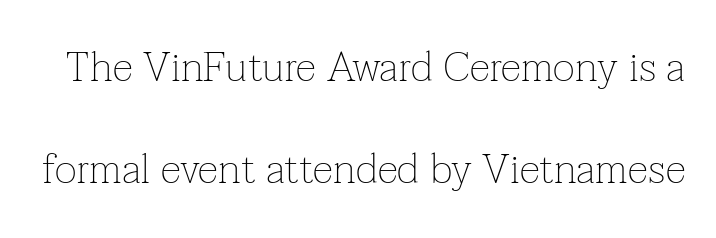
{"serif": "yes", "italic": "no", "bold": "no", "weight": "thin", "width": "normal", "stroke_contrast": "low", "x_height": "medium", "monospaced": "no", "underline": "no", "line_spacing": "loose", "line_spacing_ratio": 2.43, "letter_spacing": "normal", "letter_spacing_em": 0.0, "glyph_px": 42}
